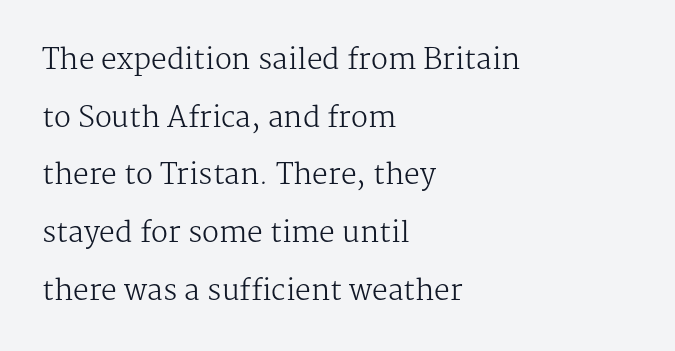
The image shows 28 px regular-weight serif type, upright; set left-aligned, loose line spacing (2.06x), normal letter spacing, not underlined; medium stroke contrast and a medium x-height.
